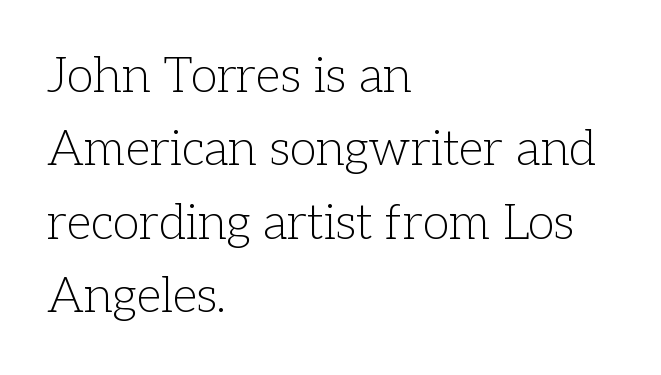
The image shows 49 px light serif type, upright; set left-aligned, normal line spacing (1.5x), normal letter spacing, not underlined; low stroke contrast and a medium x-height.
